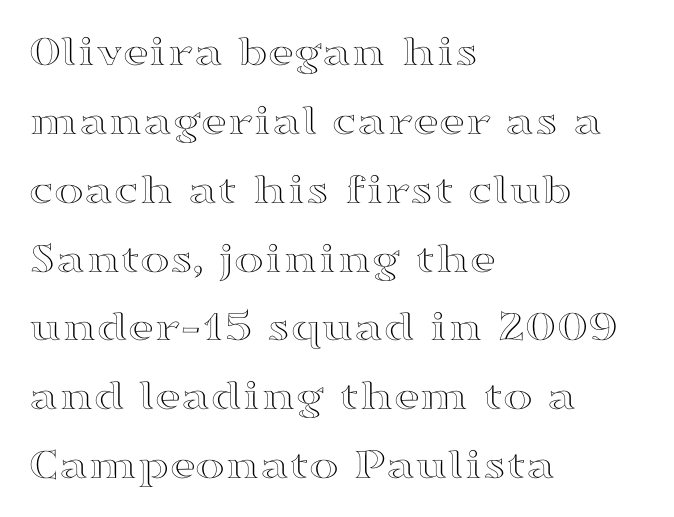
Q: Is the text italic (slanted)? A: No, it is upright.
Q: Is the text underlined? A: No.
Q: How is the paragraph aligned? A: Left-aligned.
Q: Is the spacing between letters normal or unusually wide? A: Normal.
Q: Is the spacing between lines tight, normal or loose? A: Normal.
Q: Width (condensed, normal, or wide)? A: Wide.
Q: x-height? A: Medium.
Q: Monospaced? A: No.
